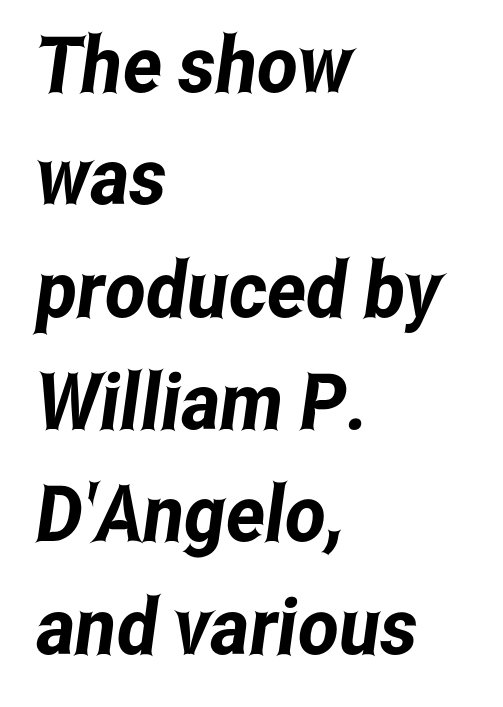
Q: Is the typeface a serif or a sans-serif typeface? A: Sans-serif.
Q: Is the text underlined? A: No.
Q: How is the paragraph aligned? A: Left-aligned.
Q: Is the spacing between letters normal or unusually wide? A: Normal.
Q: Is the spacing between lines tight, normal or loose? A: Normal.
Q: Width (condensed, normal, or wide)? A: Condensed.
Q: Stroke contrast? A: Low.
Q: x-height? A: Medium.
Q: Monospaced? A: No.
